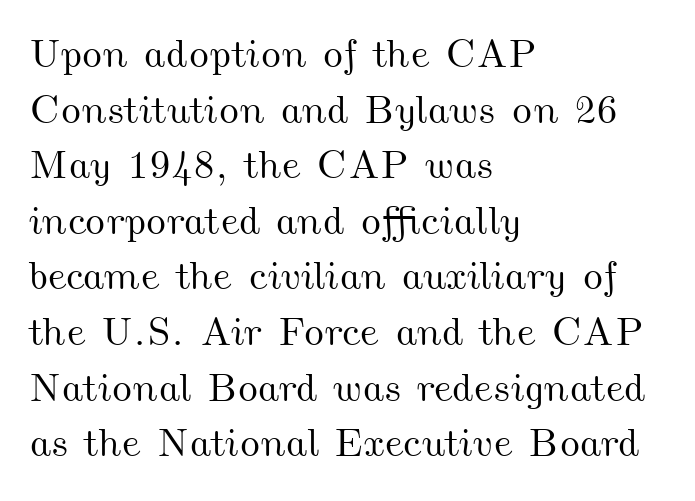
{"width": "wide", "stroke_contrast": "medium", "x_height": "small", "monospaced": "no", "underline": "no", "align": "left", "line_spacing": "normal", "line_spacing_ratio": 1.39, "letter_spacing": "normal", "letter_spacing_em": 0.0, "glyph_px": 40}
